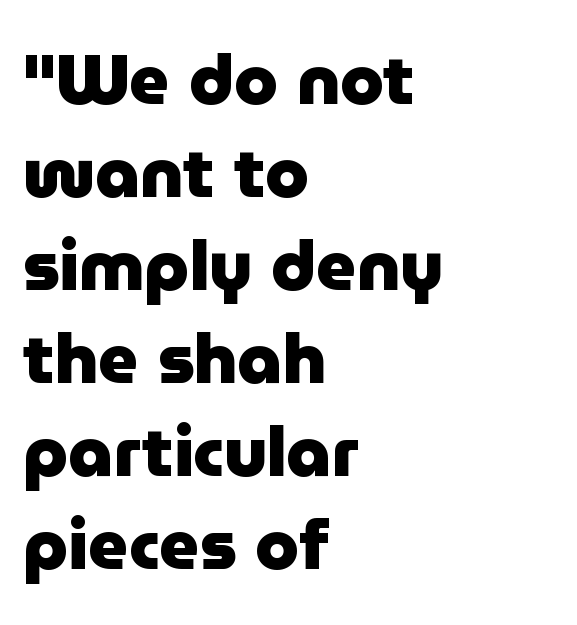
Q: Is the text bold? A: Yes.
Q: Is the text italic (slanted)? A: No, it is upright.
Q: Is the typeface a serif or a sans-serif typeface? A: Sans-serif.
Q: Is the text underlined? A: No.
Q: How is the paragraph aligned? A: Left-aligned.
Q: Is the spacing between letters normal or unusually wide? A: Normal.
Q: Is the spacing between lines tight, normal or loose? A: Normal.
Q: Width (condensed, normal, or wide)? A: Normal.
Q: Stroke contrast? A: Low.
Q: x-height? A: Medium.
Q: Monospaced? A: No.
